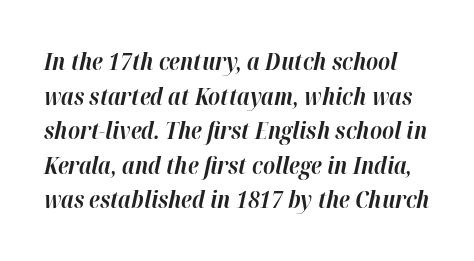
The image shows 24 px bold type, italic (leaning right); set normal line spacing (1.44x), normal letter spacing, not underlined.
